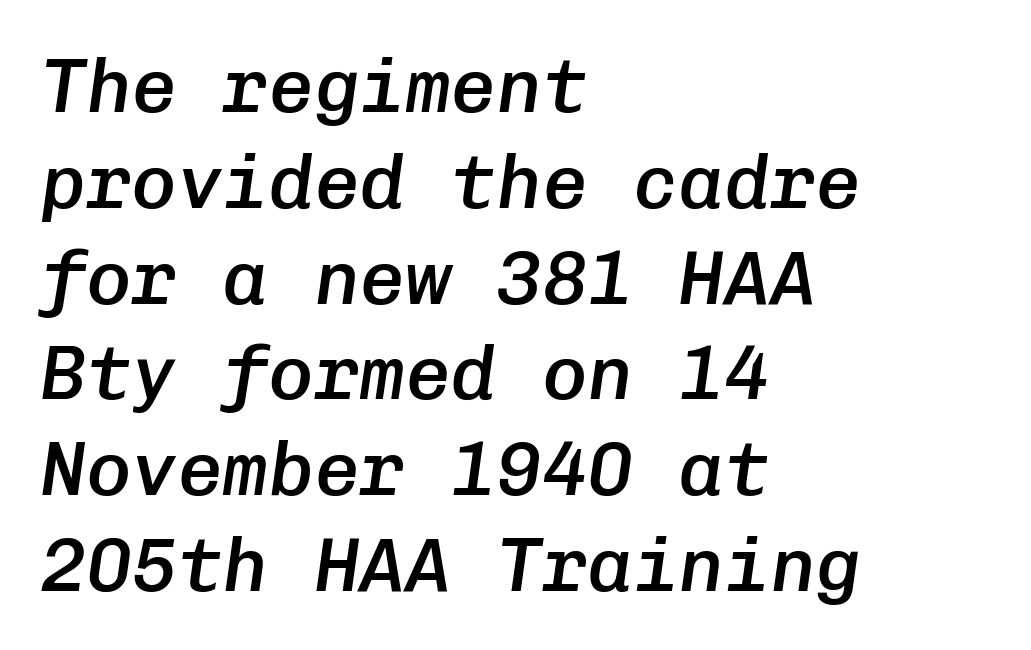
Q: Is the text bold? A: Semi-bold.
Q: Is the text italic (slanted)? A: Yes, it leans right by about 8 degrees.
Q: Is the text underlined? A: No.
Q: How is the paragraph aligned? A: Left-aligned.
Q: Is the spacing between letters normal or unusually wide? A: Normal.
Q: Is the spacing between lines tight, normal or loose? A: Normal.
Q: Width (condensed, normal, or wide)? A: Normal.
Q: Stroke contrast? A: Low.
Q: x-height? A: Medium.
Q: Monospaced? A: Yes.
